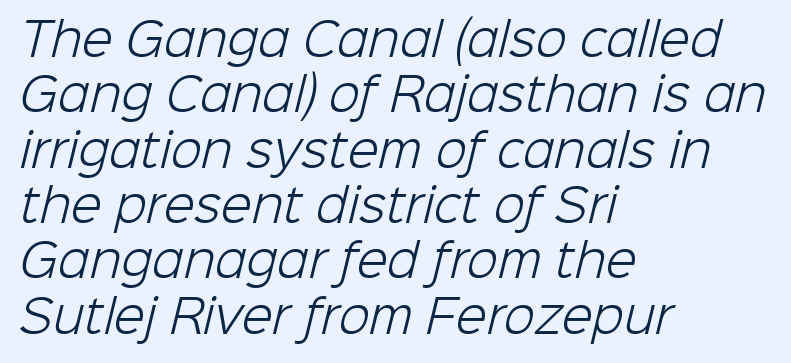
Q: Is the text bold? A: No.
Q: Is the typeface a serif or a sans-serif typeface? A: Sans-serif.
Q: Is the text underlined? A: No.
Q: How is the paragraph aligned? A: Left-aligned.
Q: Is the spacing between letters normal or unusually wide? A: Normal.
Q: Width (condensed, normal, or wide)? A: Normal.
Q: Stroke contrast? A: Low.
Q: x-height? A: Medium.
Q: Monospaced? A: No.
